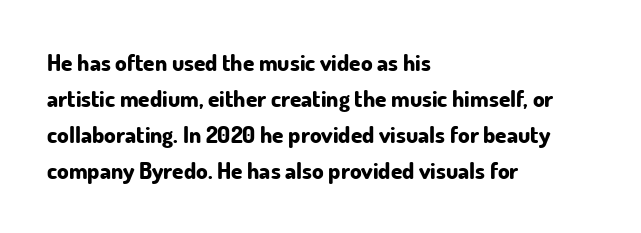
The image shows 23 px bold type, upright; set left-aligned, normal line spacing (1.57x), normal letter spacing, not underlined.
